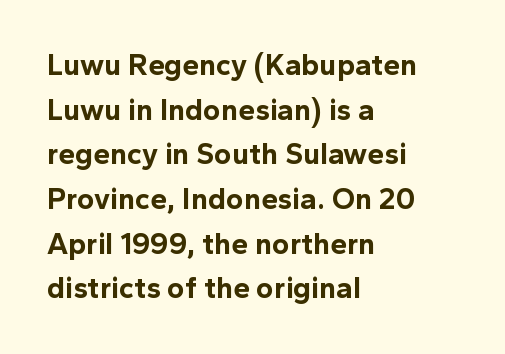
The image shows 30 px bold sans-serif type, upright; set left-aligned, normal line spacing (1.49x), normal letter spacing, not underlined; a medium x-height.
